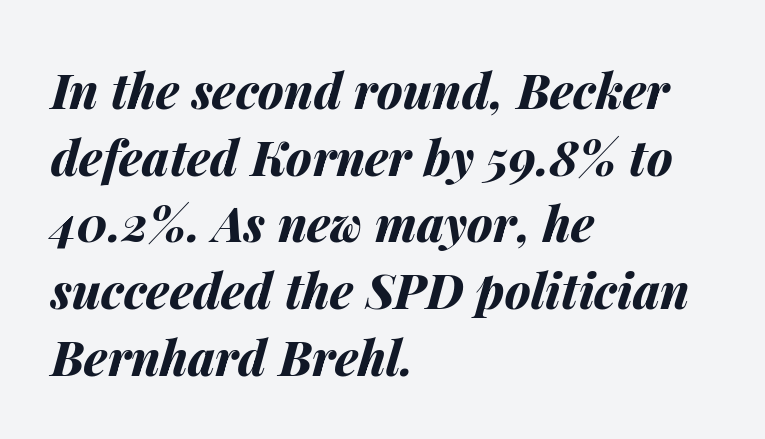
Clear beneath every line of the passage. One-word summary of the alignment: left. Varying glyph widths throughout — classic text-font behaviour. These lines carry a lot of weight — the face is fully bold.
